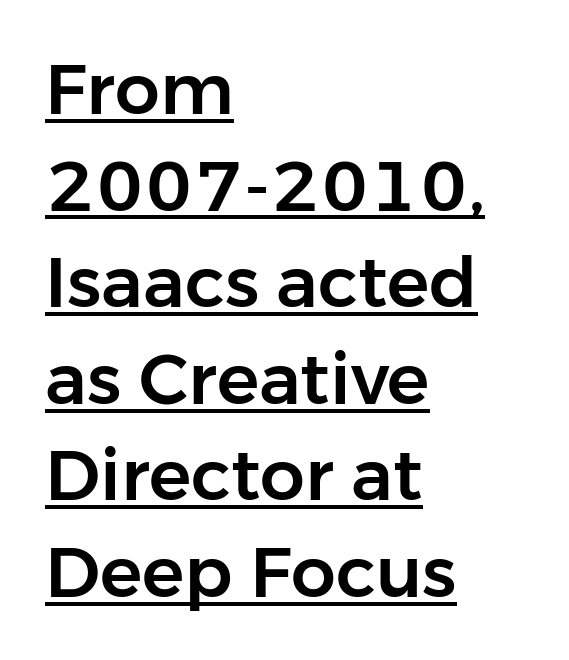
Q: Is the text italic (slanted)? A: No, it is upright.
Q: Is the typeface a serif or a sans-serif typeface? A: Sans-serif.
Q: Is the text underlined? A: Yes.
Q: How is the paragraph aligned? A: Left-aligned.
Q: Is the spacing between letters normal or unusually wide? A: Normal.
Q: Is the spacing between lines tight, normal or loose? A: Normal.
Q: Width (condensed, normal, or wide)? A: Normal.
Q: Stroke contrast? A: Low.
Q: x-height? A: Medium.
Q: Monospaced? A: No.
